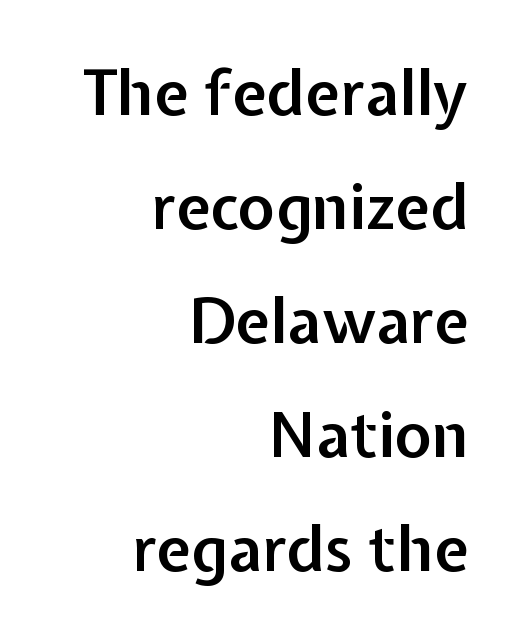
{"serif": "no", "italic": "no", "bold": "semi", "weight": "semibold", "width": "normal", "stroke_contrast": "low", "x_height": "medium", "monospaced": "no", "underline": "no", "align": "right", "line_spacing_ratio": 1.81, "letter_spacing": "normal", "letter_spacing_em": 0.0, "glyph_px": 63}
